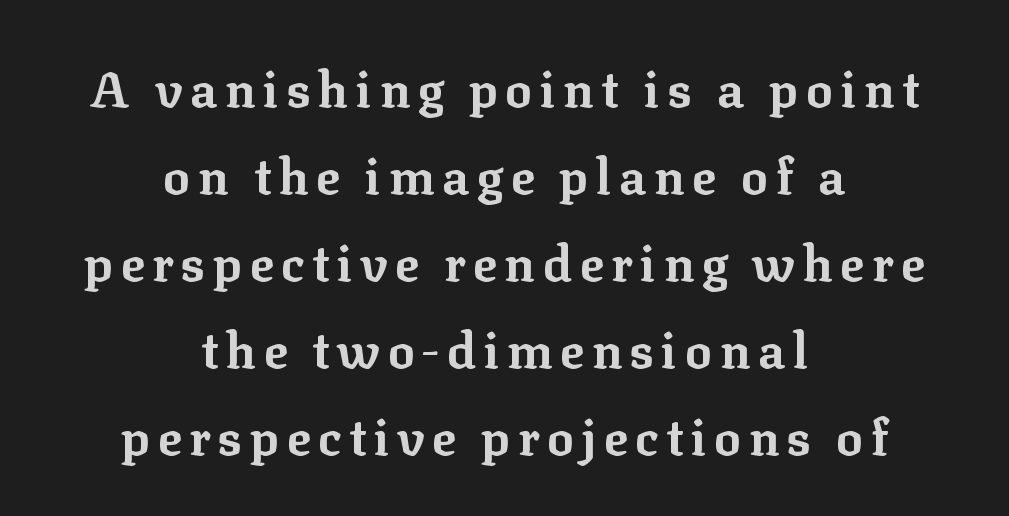
The typography opts for an upright posture over an oblique one. Letterform terminals end in serifs throughout the passage. A student would call this center alignment; a typographer would say set centered. The strip under each line holds only bare page. Heavy, bold letterforms. Think of a printed novel: that variable character pitch is what you see here.
